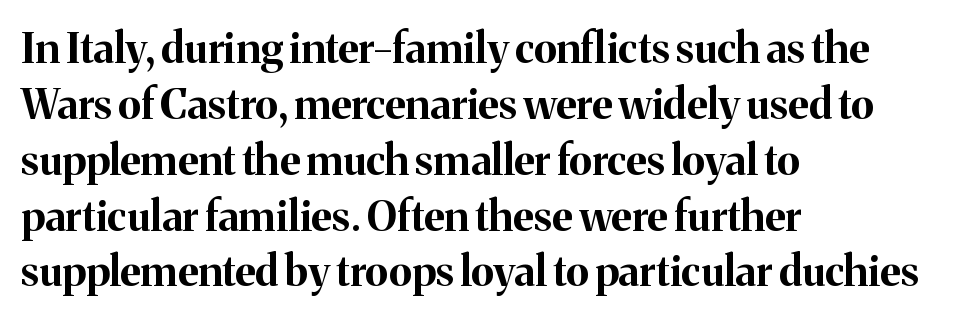
{"serif": "yes", "italic": "no", "bold": "yes", "weight": "bold", "width": "normal", "stroke_contrast": "medium", "x_height": "medium", "monospaced": "no", "underline": "no", "align": "left", "line_spacing": "normal", "line_spacing_ratio": 1.33, "letter_spacing": "normal", "letter_spacing_em": 0.0, "glyph_px": 42}
